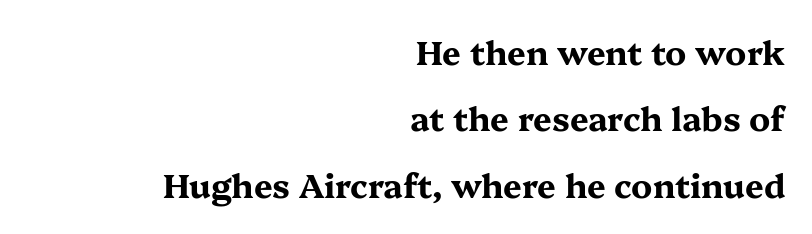
The image shows 33 px bold, wide serif type, upright; set right-aligned, loose line spacing (2.01x), normal letter spacing, not underlined; medium stroke contrast and a medium x-height.
